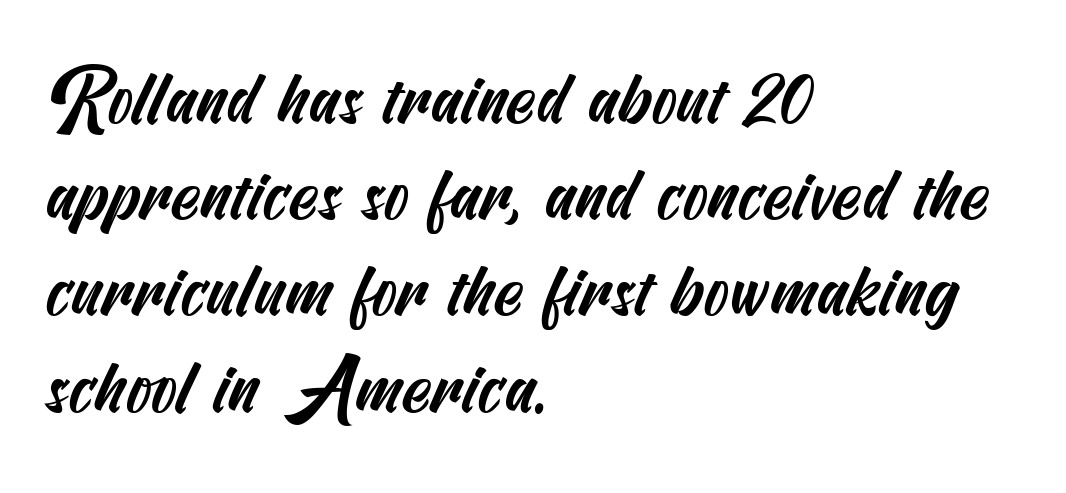
The image shows 74 px condensed sans-serif type; set left-aligned, normal line spacing (1.3x), normal letter spacing, not underlined; medium stroke contrast and a small x-height.
